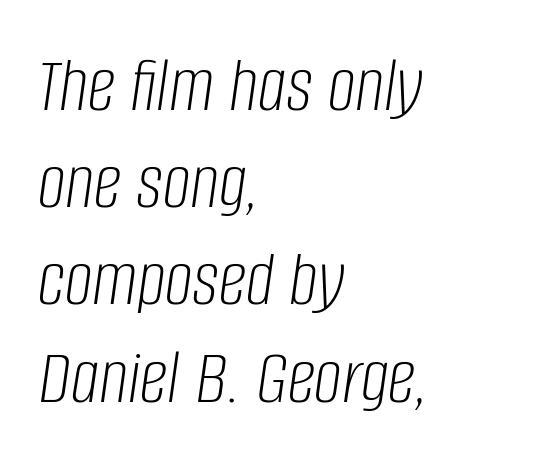
{"italic": "yes", "lean": "right", "slant_degrees": 8, "bold": "no", "weight": "light", "width": "condensed", "stroke_contrast": "low", "x_height": "large", "monospaced": "no", "underline": "no", "align": "left", "line_spacing_ratio": 1.23, "letter_spacing": "normal", "letter_spacing_em": 0.0, "glyph_px": 79}
